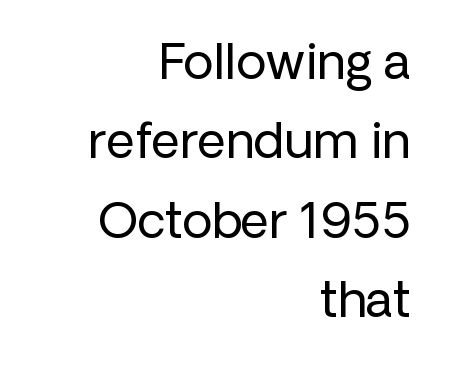
The face looks like a standard text weight, possibly lighter. Is this a sans? Yes — the strokes have no serifs. This sample uses plain, unmodified letter spacing. The letters stand straight up with perfectly vertical stems. The setting favours the right margin, as signatures and pull-quotes sometimes do.
